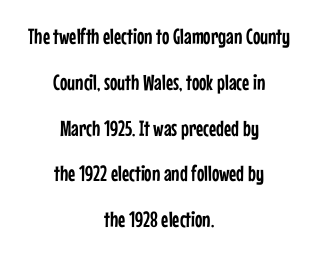
{"italic": "no", "underline": "no", "align": "center", "line_spacing": "loose", "line_spacing_ratio": 2.08, "letter_spacing": "normal", "letter_spacing_em": 0.0, "glyph_px": 22}
